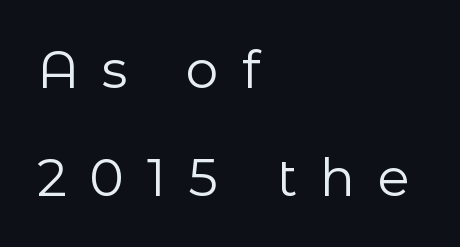
The image shows 52 px regular-weight sans-serif type, upright; set left-aligned, loose line spacing (2.07x), unusually wide letter spacing (+0.44 em), not underlined; low stroke contrast and a medium x-height.
